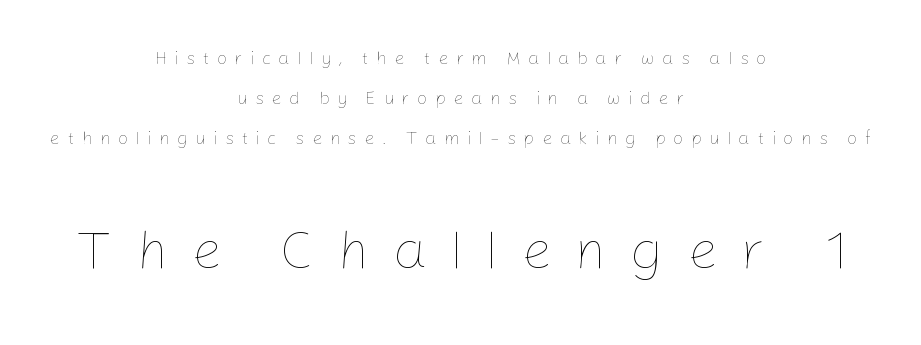
The image shows 55 px thin type, upright; set centered, loose line spacing (2.22x), unusually wide letter spacing (+0.41 em), not underlined; the second (bottom) block is 3.06x larger; low stroke contrast and a medium x-height.
